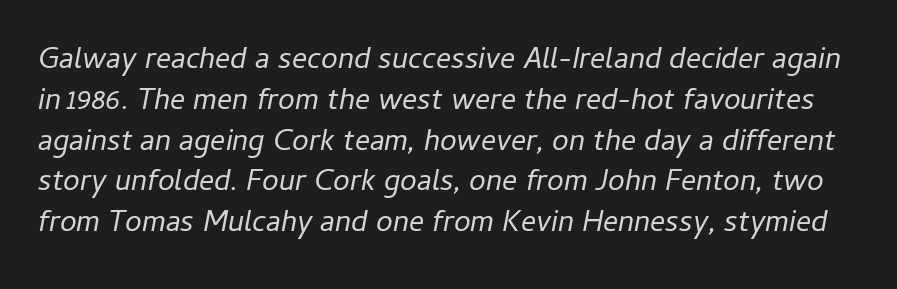
The image shows 30 px regular-weight type, italic (leaning right); set normal line spacing (1.36x), normal letter spacing, not underlined; low stroke contrast and a medium x-height.
